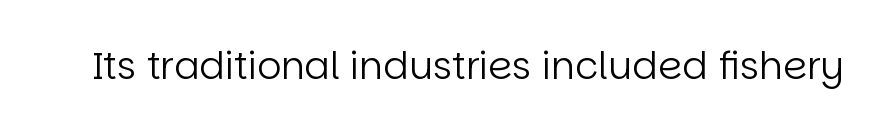
Q: Is the text bold? A: No.
Q: Is the text italic (slanted)? A: No, it is upright.
Q: Is the typeface a serif or a sans-serif typeface? A: Sans-serif.
Q: Is the text underlined? A: No.
Q: Is the spacing between letters normal or unusually wide? A: Normal.
Q: Width (condensed, normal, or wide)? A: Normal.
Q: Stroke contrast? A: Low.
Q: x-height? A: Large.
Q: Monospaced? A: No.
